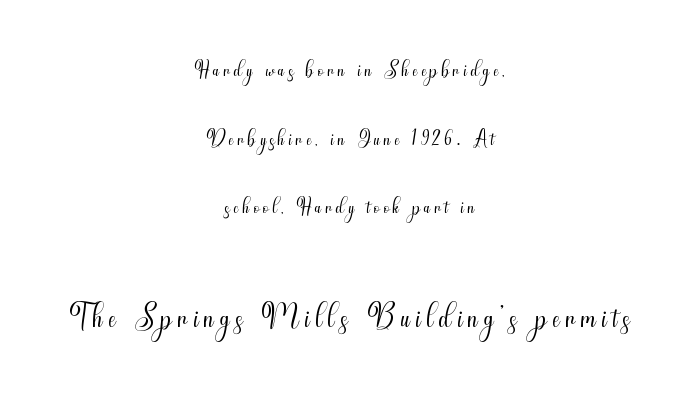
The image shows 46 px light, condensed sans-serif type; set centered, loose line spacing (2.21x), not underlined; the second (bottom) block is 1.48x larger; medium stroke contrast and a small x-height.
